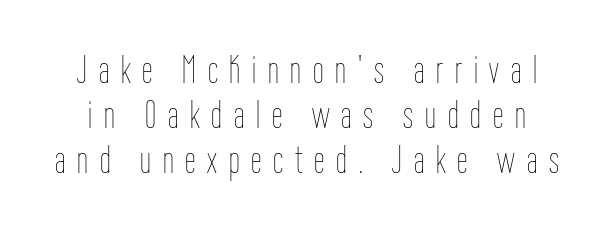
Q: Is the text bold? A: No.
Q: Is the text italic (slanted)? A: No, it is upright.
Q: Is the text underlined? A: No.
Q: Is the spacing between letters normal or unusually wide? A: Unusually wide.
Q: Width (condensed, normal, or wide)? A: Condensed.
Q: Stroke contrast? A: Low.
Q: x-height? A: Medium.
Q: Monospaced? A: No.
